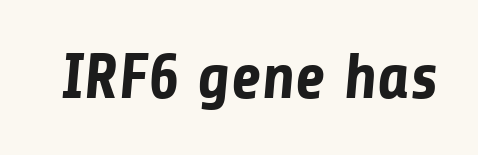
Q: Is the text bold? A: Yes.
Q: Is the typeface a serif or a sans-serif typeface? A: Sans-serif.
Q: Is the text underlined? A: No.
Q: Is the spacing between letters normal or unusually wide? A: Normal.
Q: Width (condensed, normal, or wide)? A: Normal.
Q: Stroke contrast? A: Low.
Q: x-height? A: Medium.
Q: Monospaced? A: No.
